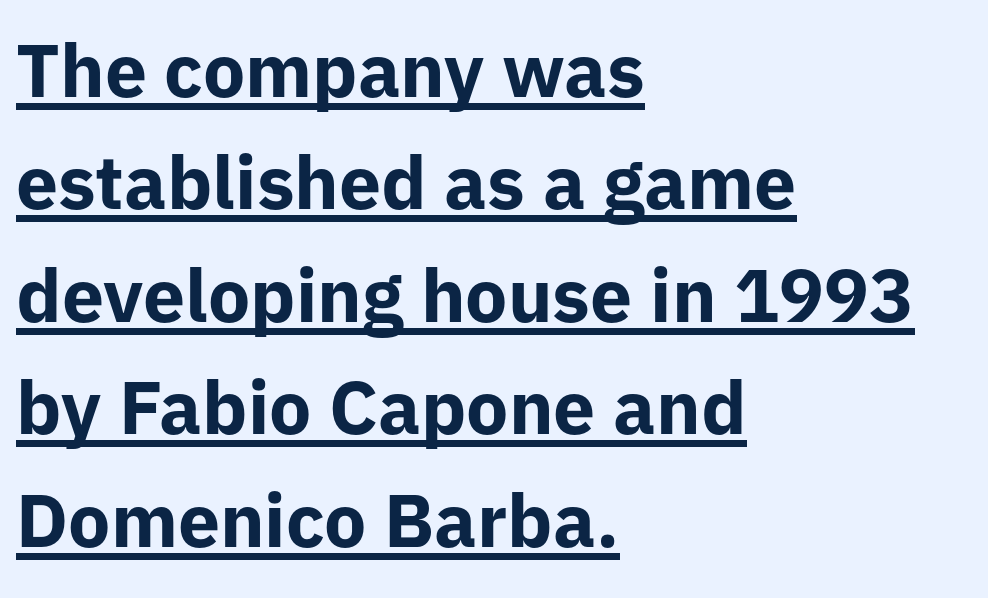
{"serif": "no", "italic": "no", "bold": "yes", "weight": "bold", "width": "normal", "stroke_contrast": "low", "x_height": "medium", "monospaced": "no", "underline": "yes", "align": "left", "line_spacing": "normal", "line_spacing_ratio": 1.5, "letter_spacing": "normal", "letter_spacing_em": 0.0, "glyph_px": 75}
